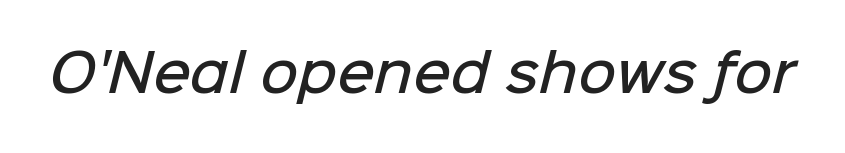
These lines carry some extra weight — a demibold, not a full bold. A sans-serif font was chosen for this passage. Any mark beneath the type? The region is blank. Students, note that the glyphs here touch the page at normal intervals. Spacing verdict: proportional, widths tailored to each character.
